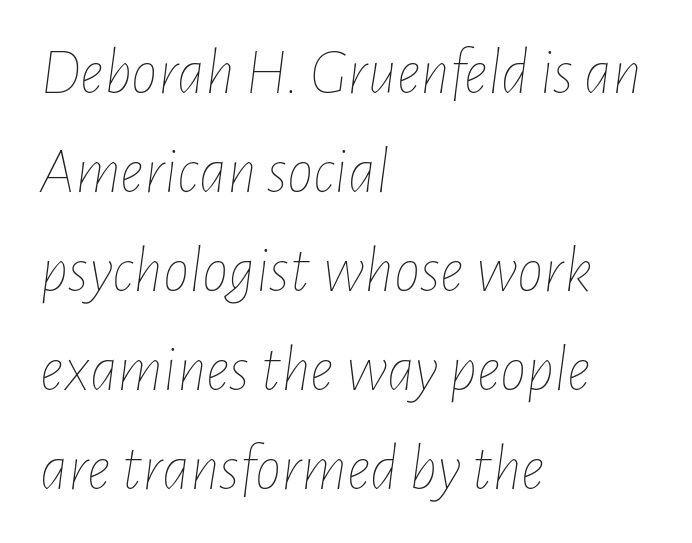
Q: Is the text bold? A: No.
Q: Is the text italic (slanted)? A: Yes, it leans right by about 7 degrees.
Q: Is the text underlined? A: No.
Q: How is the paragraph aligned? A: Left-aligned.
Q: Is the spacing between letters normal or unusually wide? A: Normal.
Q: Is the spacing between lines tight, normal or loose? A: Normal.
Q: Width (condensed, normal, or wide)? A: Condensed.
Q: Stroke contrast? A: Low.
Q: x-height? A: Medium.
Q: Monospaced? A: No.
